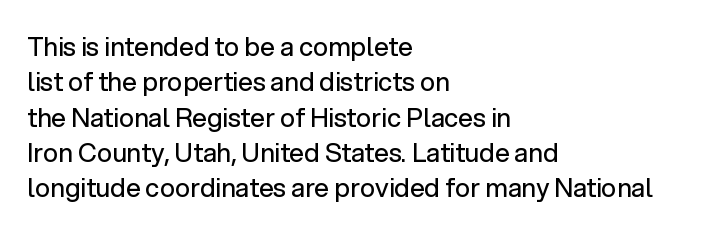
Q: Is the text bold? A: No.
Q: Is the text italic (slanted)? A: No, it is upright.
Q: Is the text underlined? A: No.
Q: How is the paragraph aligned? A: Left-aligned.
Q: Is the spacing between letters normal or unusually wide? A: Normal.
Q: Is the spacing between lines tight, normal or loose? A: Normal.
